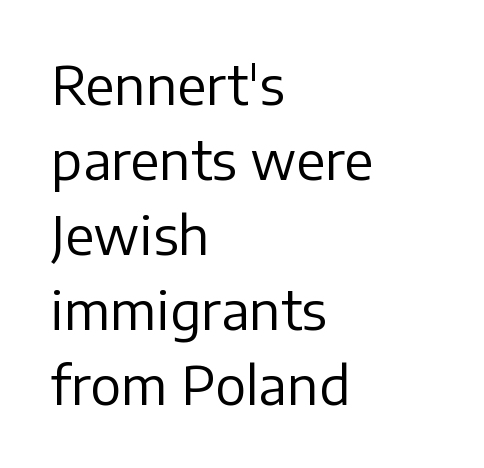
Q: Is the text bold? A: No.
Q: Is the text italic (slanted)? A: No, it is upright.
Q: Is the typeface a serif or a sans-serif typeface? A: Sans-serif.
Q: Is the text underlined? A: No.
Q: How is the paragraph aligned? A: Left-aligned.
Q: Is the spacing between letters normal or unusually wide? A: Normal.
Q: Is the spacing between lines tight, normal or loose? A: Normal.
Q: Width (condensed, normal, or wide)? A: Normal.
Q: Stroke contrast? A: Low.
Q: x-height? A: Medium.
Q: Monospaced? A: No.
